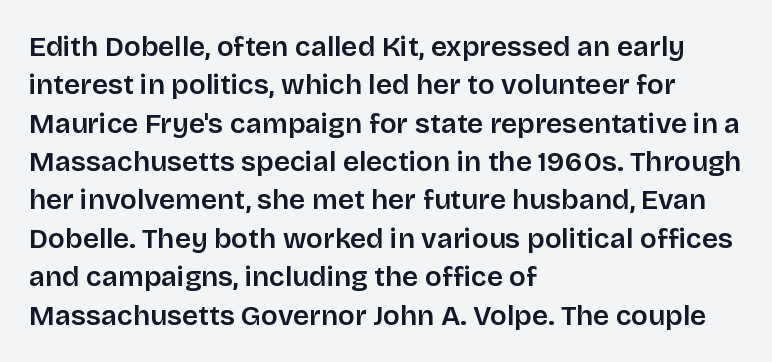
Each letter's strokes conclude bluntly, with no projecting serifs. When letters stand straight like this, we call the style roman or upright. The text block is weighted toward the left margin, trailing off unevenly rightward. The rows are spaced the way most documents space them. In terms of letterspacing, this is plain default setting. You could not count columns in this text — the font is proportionally spaced.
